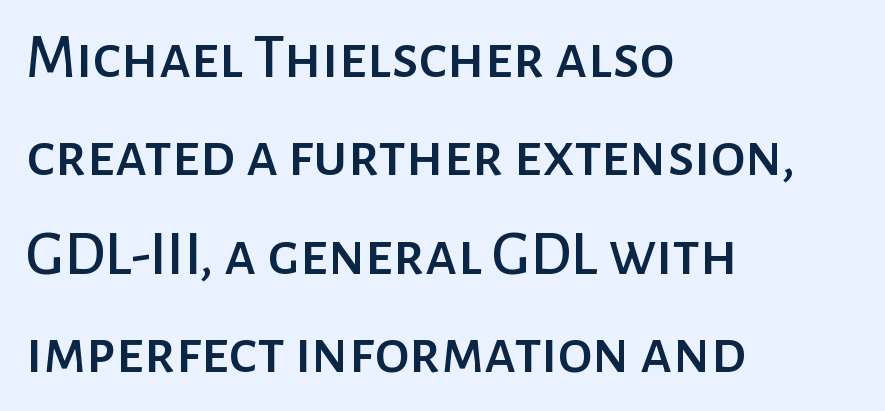
{"serif": "no", "italic": "no", "width": "normal", "stroke_contrast": "low", "x_height": "medium", "monospaced": "no", "underline": "no", "align": "left", "line_spacing": "normal", "line_spacing_ratio": 1.56, "letter_spacing": "normal", "letter_spacing_em": 0.0, "glyph_px": 63}
